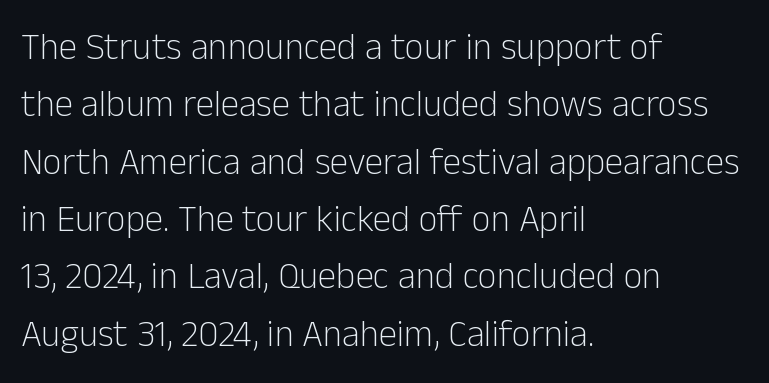
{"serif": "no", "italic": "no", "bold": "no", "weight": "light", "width": "normal", "stroke_contrast": "low", "x_height": "medium", "monospaced": "no", "underline": "no", "align": "left", "line_spacing": "normal", "line_spacing_ratio": 1.55, "letter_spacing": "normal", "letter_spacing_em": 0.0, "glyph_px": 37}
